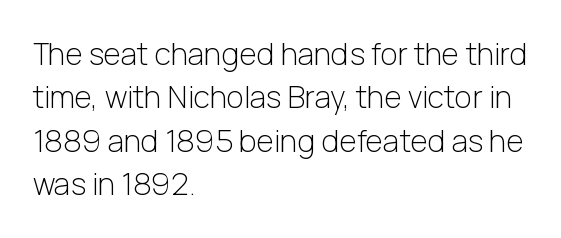
{"serif": "no", "italic": "no", "bold": "no", "weight": "light", "width": "normal", "stroke_contrast": "low", "x_height": "medium", "monospaced": "no", "underline": "no", "align": "left", "line_spacing": "normal", "line_spacing_ratio": 1.45, "letter_spacing": "normal", "letter_spacing_em": 0.0, "glyph_px": 30}
